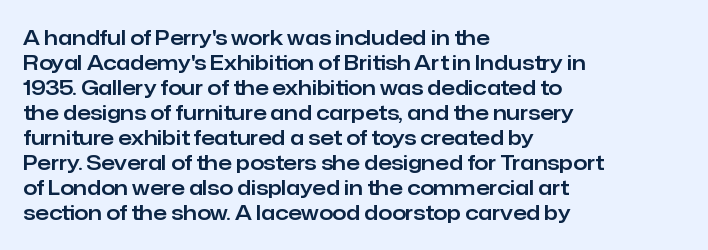
The space between consecutive lines is moderate. The area under the type is left untouched. The letters sit at their default tracking, neither squeezed nor spread. If you drew a line through each stem, it would be perfectly vertical. This rendering uses left alignment, leaving the right contour irregular.
